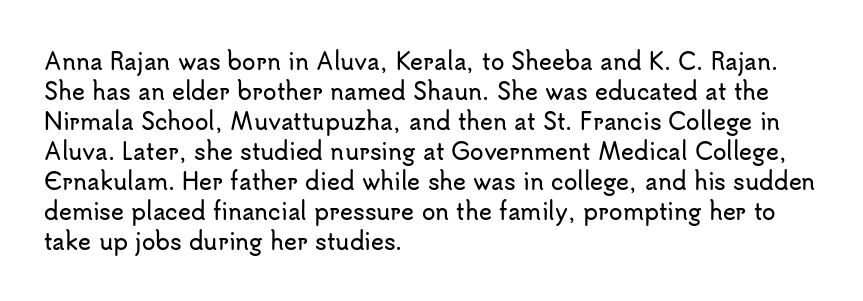
Decoration check: the copy has no underline. A roman cut, with each character standing at attention. The line-height multiplier appears to be the usual default. In CSS terms this would be text-align: left. Words appear dense and cohesive because spacing is normal.
